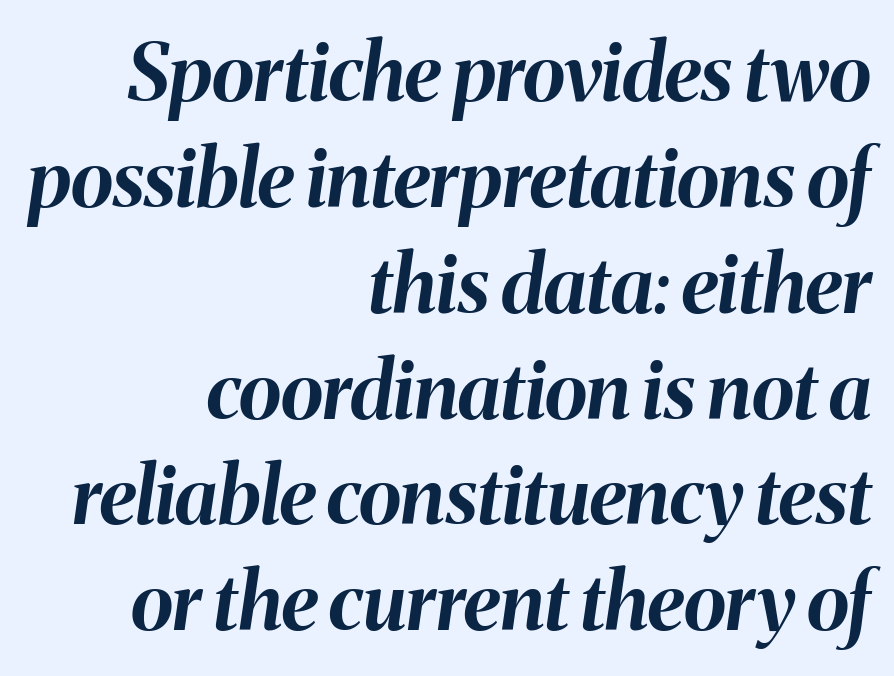
The typesetting leans heavy: a genuine bold. Any mark beneath the type? The region is blank. Here the glyphs are tracked normally, forming tight word shapes. Italic: yes, the glyphs are oblique. The rendering anchors every line to the right-hand side.
